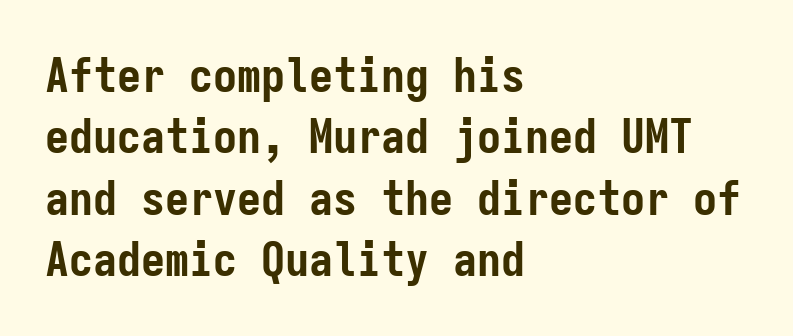
Q: Is the text bold? A: Yes.
Q: Is the text italic (slanted)? A: No, it is upright.
Q: Is the typeface a serif or a sans-serif typeface? A: Sans-serif.
Q: Is the text underlined? A: No.
Q: How is the paragraph aligned? A: Left-aligned.
Q: Is the spacing between letters normal or unusually wide? A: Normal.
Q: Is the spacing between lines tight, normal or loose? A: Normal.
Q: Width (condensed, normal, or wide)? A: Condensed.
Q: Stroke contrast? A: Low.
Q: x-height? A: Medium.
Q: Monospaced? A: Yes.
